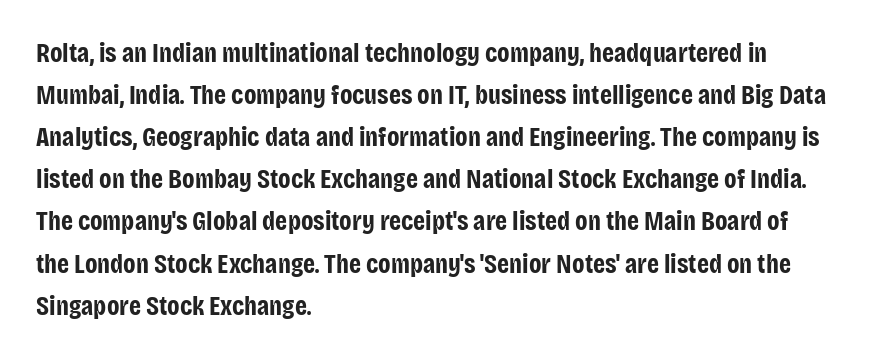
The image shows 27 px bold type, upright; set left-aligned, normal line spacing (1.56x), normal letter spacing, not underlined.
